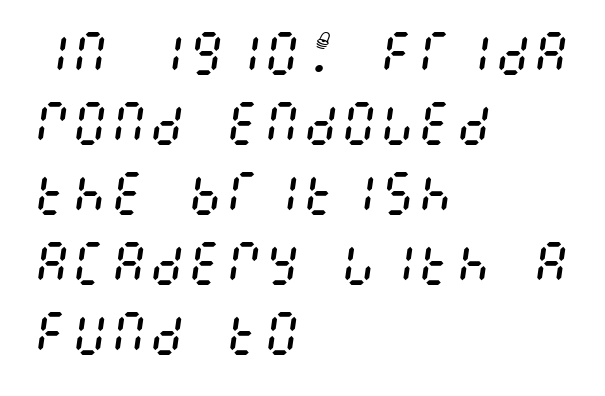
Line beginnings align vertically; line endings do not. Compared with a typical body face, this is equally light or lighter still. The leading is moderate, giving the passage an even texture. The zone under the glyphs is completely vacant. How are the letters spaced? Ordinarily, with no added tracking.
